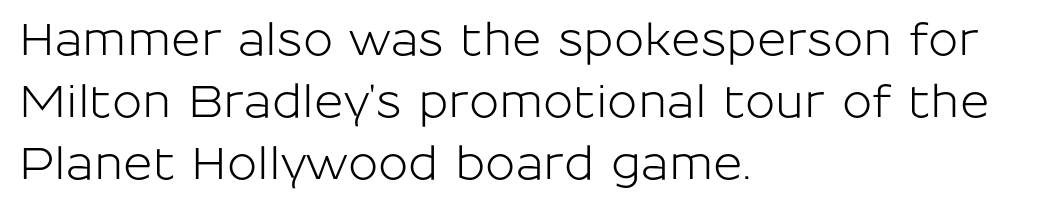
The image shows 45 px sans-serif type, upright; set left-aligned, normal line spacing (1.38x), normal letter spacing, not underlined; low stroke contrast and a medium x-height.
